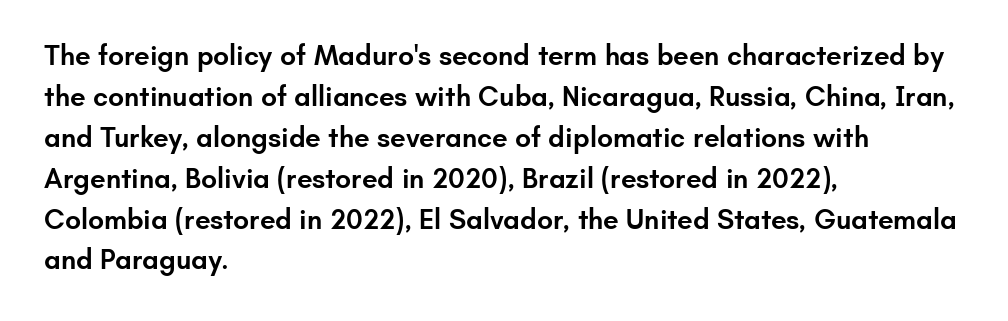
{"serif": "no", "italic": "no", "bold": "semi", "weight": "semibold", "width": "normal", "stroke_contrast": "low", "x_height": "small", "monospaced": "no", "underline": "no", "align": "left", "line_spacing": "normal", "line_spacing_ratio": 1.46, "letter_spacing": "normal", "letter_spacing_em": 0.0, "glyph_px": 28}
